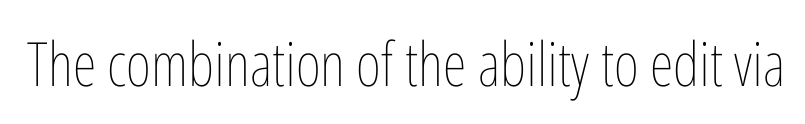
The image shows 61 px thin, condensed type, upright; set normal letter spacing, not underlined; low stroke contrast and a medium x-height.
